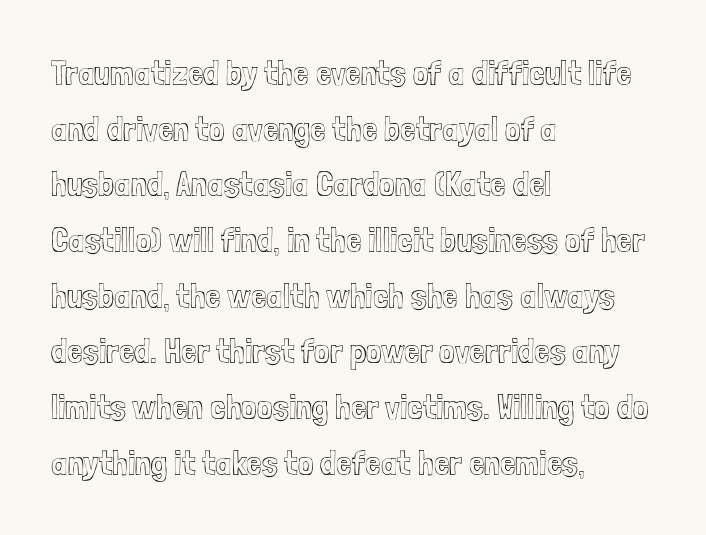
{"italic": "no", "width": "condensed", "x_height": "medium", "monospaced": "no", "underline": "no", "align": "left", "line_spacing": "normal", "line_spacing_ratio": 1.59, "letter_spacing": "normal", "letter_spacing_em": 0.0, "glyph_px": 35}
